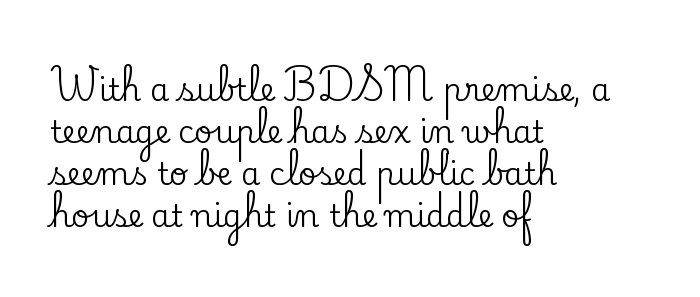
How would I describe the line gaps? Plain and ordinary. Posture: vertical. The lines in this sample share a left origin and differ only in where they stop. Letters rest on an invisible, unmarked baseline.
